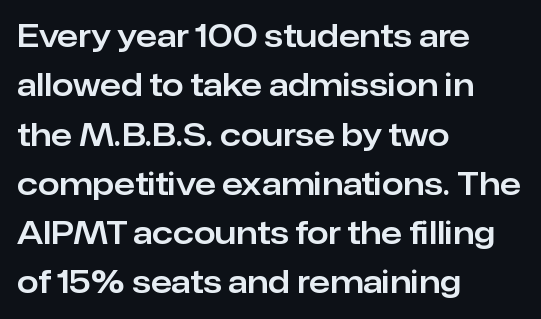
{"serif": "no", "italic": "no", "width": "normal", "stroke_contrast": "low", "x_height": "medium", "monospaced": "no", "underline": "no", "align": "left", "line_spacing": "normal", "line_spacing_ratio": 1.59, "letter_spacing": "normal", "letter_spacing_em": 0.0, "glyph_px": 31}
